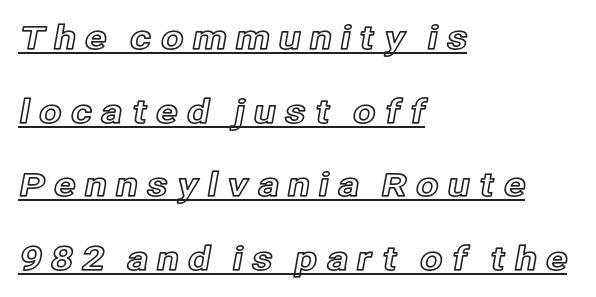
{"width": "normal", "x_height": "medium", "monospaced": "no", "underline": "yes", "align": "left", "line_spacing": "loose", "line_spacing_ratio": 2.23, "letter_spacing": "wide", "letter_spacing_em": 0.25, "glyph_px": 33}
